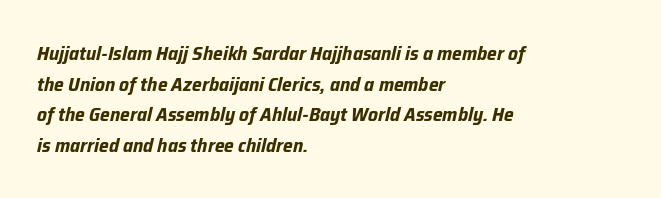
The image shows 20 px bold type, italic (leaning right); set left-aligned, normal line spacing (1.53x), normal letter spacing, not underlined.
